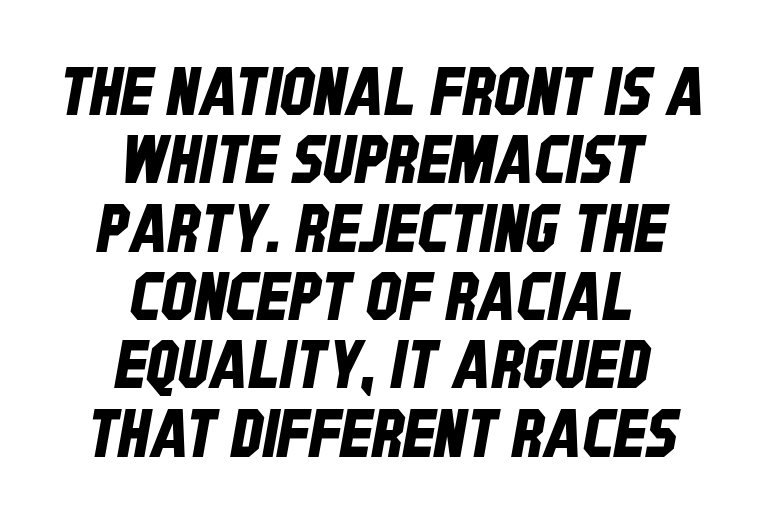
{"serif": "no", "width": "condensed", "stroke_contrast": "low", "x_height": "large", "monospaced": "no", "underline": "no", "align": "center", "line_spacing": "tight", "line_spacing_ratio": 1.02, "letter_spacing": "normal", "letter_spacing_em": 0.0, "glyph_px": 67}
